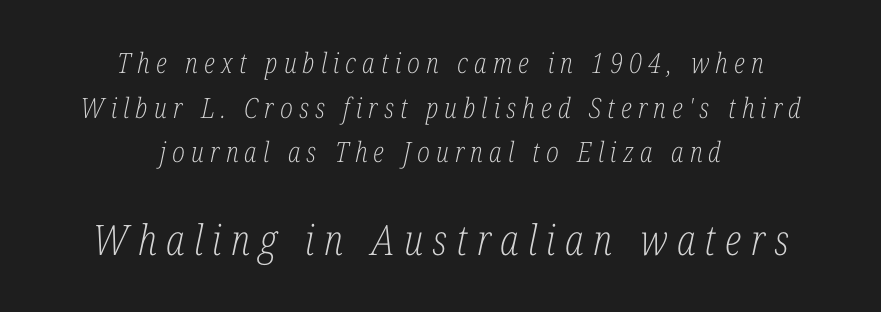
The image shows 42 px light, condensed serif type, italic (leaning right); set centered, normal line spacing (1.59x), unusually wide letter spacing (+0.22 em), not underlined; the second (bottom) block is 1.5x larger; low stroke contrast and a medium x-height.
